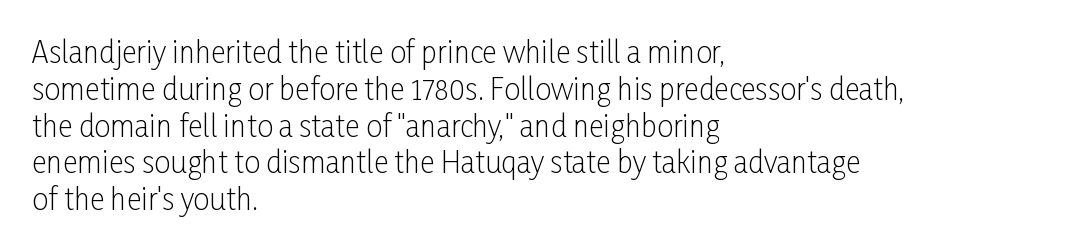
{"serif": "no", "italic": "no", "bold": "no", "weight": "light", "width": "condensed", "stroke_contrast": "low", "x_height": "medium", "monospaced": "no", "underline": "no", "align": "left", "line_spacing": "normal", "line_spacing_ratio": 1.27, "letter_spacing": "normal", "letter_spacing_em": 0.0, "glyph_px": 29}
